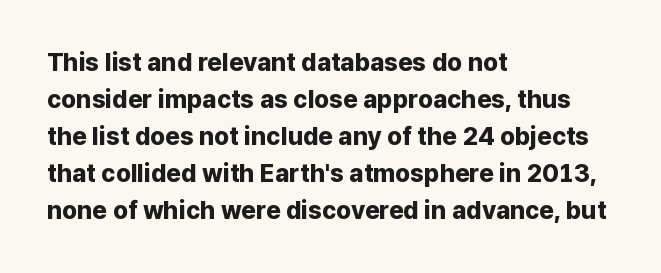
The image shows 25 px bold type, upright; set left-aligned, normal line spacing (1.48x), normal letter spacing, not underlined.
